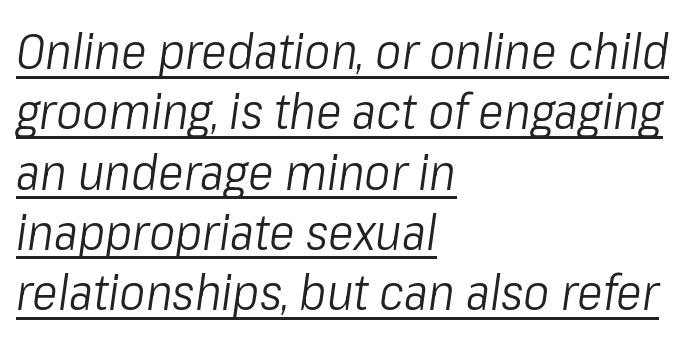
Q: Is the text bold? A: No.
Q: Is the text italic (slanted)? A: Yes, it leans right by about 8 degrees.
Q: Is the text underlined? A: Yes.
Q: How is the paragraph aligned? A: Left-aligned.
Q: Is the spacing between letters normal or unusually wide? A: Normal.
Q: Width (condensed, normal, or wide)? A: Condensed.
Q: Stroke contrast? A: Low.
Q: x-height? A: Medium.
Q: Monospaced? A: No.
